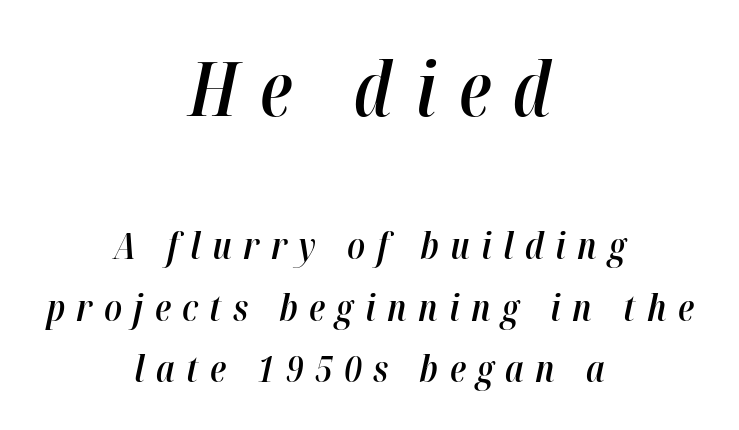
Q: Is the text bold? A: Semi-bold.
Q: Is the text italic (slanted)? A: Yes, it leans right by about 12 degrees.
Q: Is the text underlined? A: No.
Q: How is the paragraph aligned? A: Centered.
Q: Is the spacing between letters normal or unusually wide? A: Unusually wide.
Q: Is the spacing between lines tight, normal or loose? A: Normal.
Q: Which block of text is set in a larger size, the first (top) or the second (bottom)? A: The first (top) one.
Q: Width (condensed, normal, or wide)? A: Condensed.
Q: Stroke contrast? A: High.
Q: x-height? A: Medium.
Q: Monospaced? A: No.
